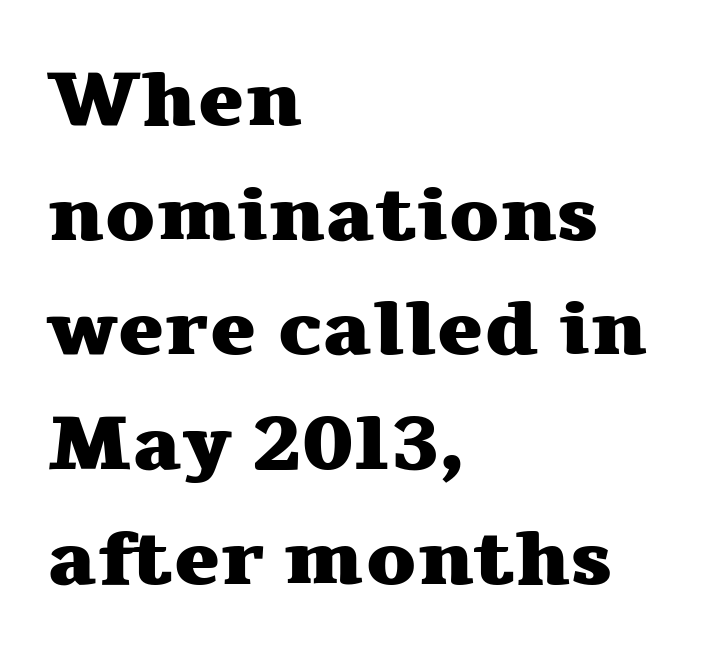
{"serif": "yes", "italic": "no", "bold": "yes", "weight": "heavy", "width": "wide", "stroke_contrast": "medium", "x_height": "medium", "monospaced": "no", "underline": "no", "align": "left", "line_spacing": "normal", "line_spacing_ratio": 1.47, "letter_spacing": "normal", "letter_spacing_em": 0.0, "glyph_px": 78}
